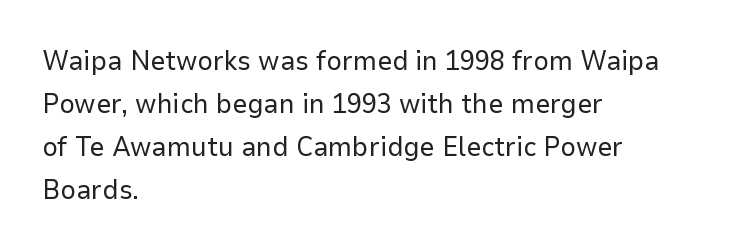
The image shows 27 px text type, upright; set left-aligned, normal line spacing (1.59x), normal letter spacing, not underlined.
